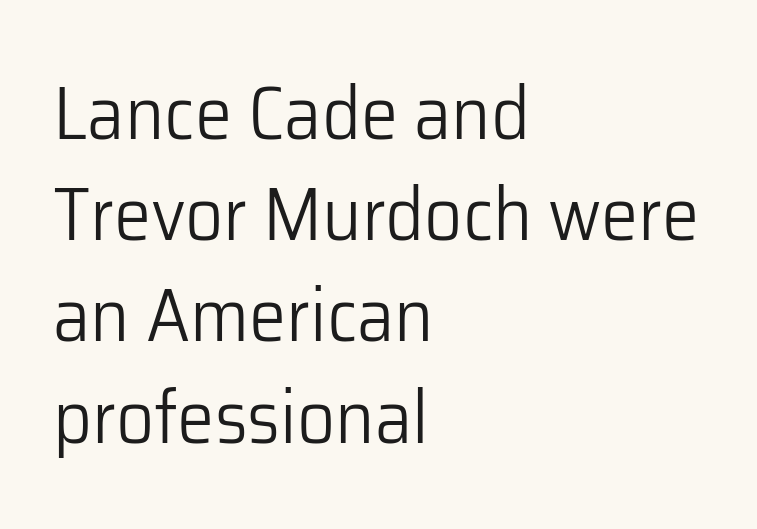
The image shows 75 px light sans-serif type, upright; set left-aligned, normal line spacing (1.35x), normal letter spacing, not underlined; low stroke contrast and a medium x-height.
